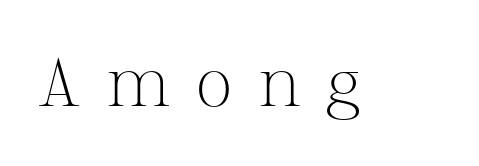
{"serif": "yes", "italic": "no", "bold": "no", "weight": "light", "width": "normal", "stroke_contrast": "medium", "x_height": "medium", "monospaced": "no", "underline": "no", "letter_spacing": "wide", "letter_spacing_em": 0.38, "glyph_px": 67}
